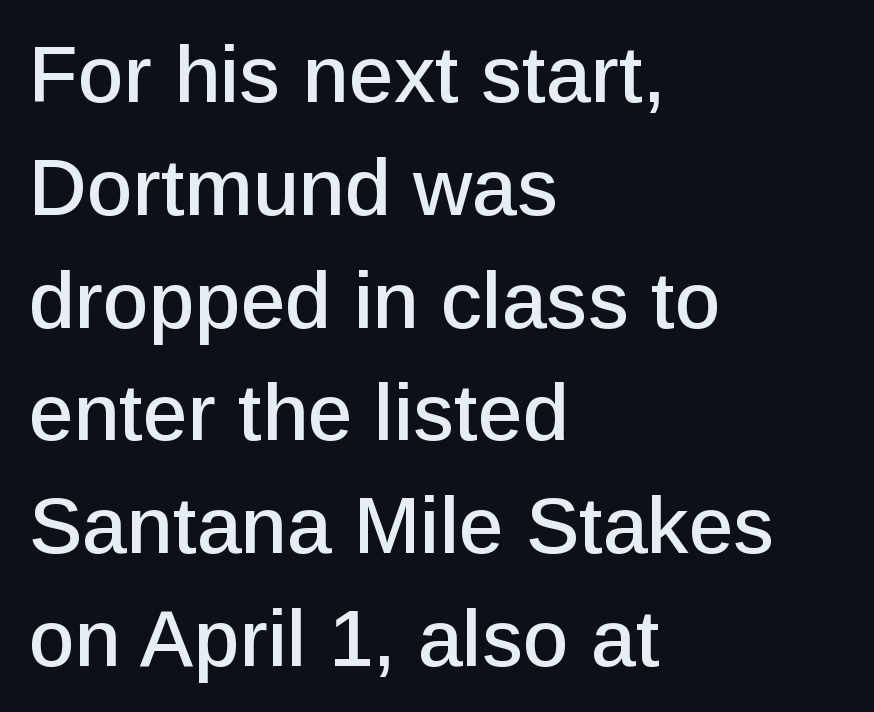
Q: Is the text italic (slanted)? A: No, it is upright.
Q: Is the typeface a serif or a sans-serif typeface? A: Sans-serif.
Q: Is the text underlined? A: No.
Q: How is the paragraph aligned? A: Left-aligned.
Q: Is the spacing between letters normal or unusually wide? A: Normal.
Q: Is the spacing between lines tight, normal or loose? A: Normal.
Q: Width (condensed, normal, or wide)? A: Normal.
Q: Stroke contrast? A: Low.
Q: x-height? A: Medium.
Q: Monospaced? A: No.
